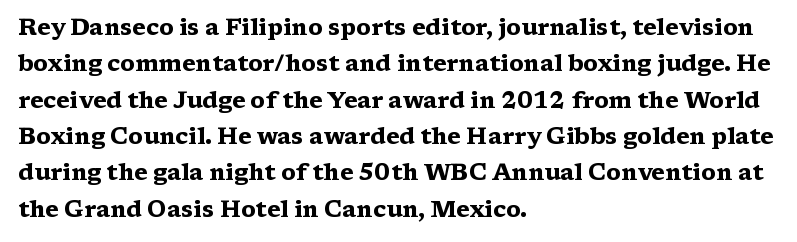
Q: Is the text bold? A: Yes.
Q: Is the text italic (slanted)? A: No, it is upright.
Q: Is the text underlined? A: No.
Q: How is the paragraph aligned? A: Left-aligned.
Q: Is the spacing between letters normal or unusually wide? A: Normal.
Q: Is the spacing between lines tight, normal or loose? A: Normal.
